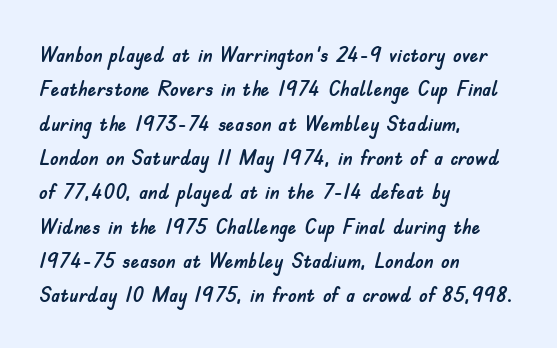
The image shows 22 px text type; set left-aligned, normal line spacing (1.56x), normal letter spacing, not underlined.
